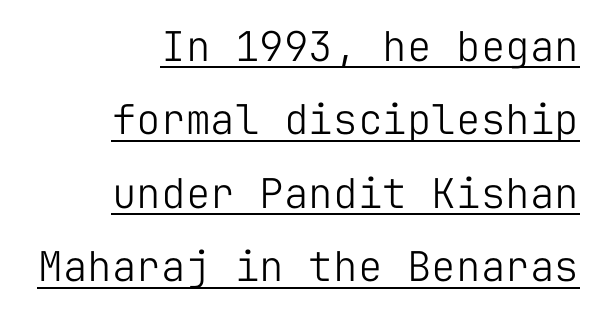
Q: Is the text bold? A: No.
Q: Is the text italic (slanted)? A: No, it is upright.
Q: Is the typeface a serif or a sans-serif typeface? A: Sans-serif.
Q: Is the text underlined? A: Yes.
Q: How is the paragraph aligned? A: Right-aligned.
Q: Is the spacing between letters normal or unusually wide? A: Normal.
Q: Width (condensed, normal, or wide)? A: Normal.
Q: Stroke contrast? A: Low.
Q: x-height? A: Medium.
Q: Monospaced? A: Yes.
